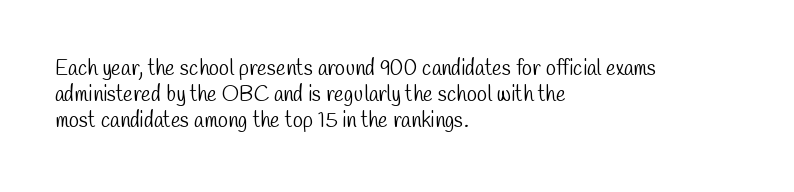
{"bold": "no", "underline": "no", "align": "left", "line_spacing_ratio": 1.24, "letter_spacing": "normal", "letter_spacing_em": 0.0, "glyph_px": 21}
